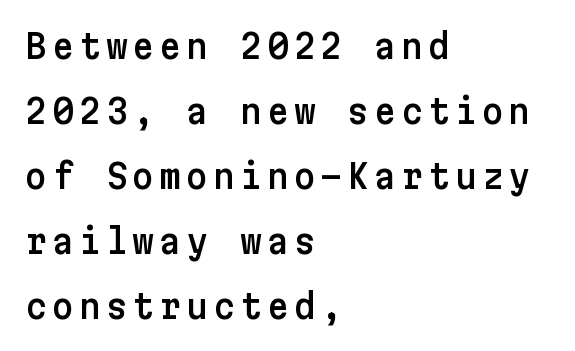
{"serif": "no", "italic": "no", "width": "normal", "stroke_contrast": "low", "x_height": "medium", "underline": "no", "align": "left", "line_spacing": "loose", "line_spacing_ratio": 1.91, "glyph_px": 34}
